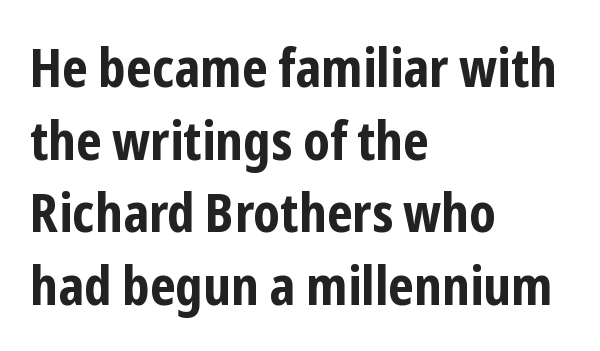
Note: no serifs on the glyphs. Think of a printed novel: that variable character pitch is what you see here. Each glyph is drawn with heavy, bold strokes. Lines of text with bare space underneath. What's the leading like? Ordinary, nothing unusual.
